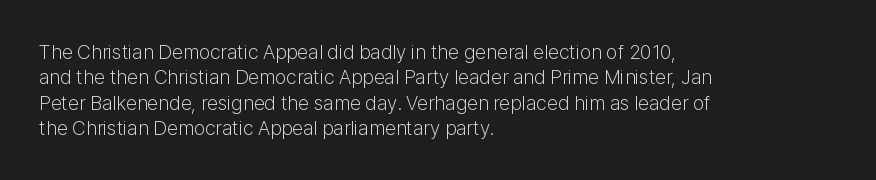
The rows are spaced the way most documents space them. Weight: in the light-to-regular range. Each word holds together tightly as a unit, with standard inter-letter gaps. Nobody drew a line under any word here.
